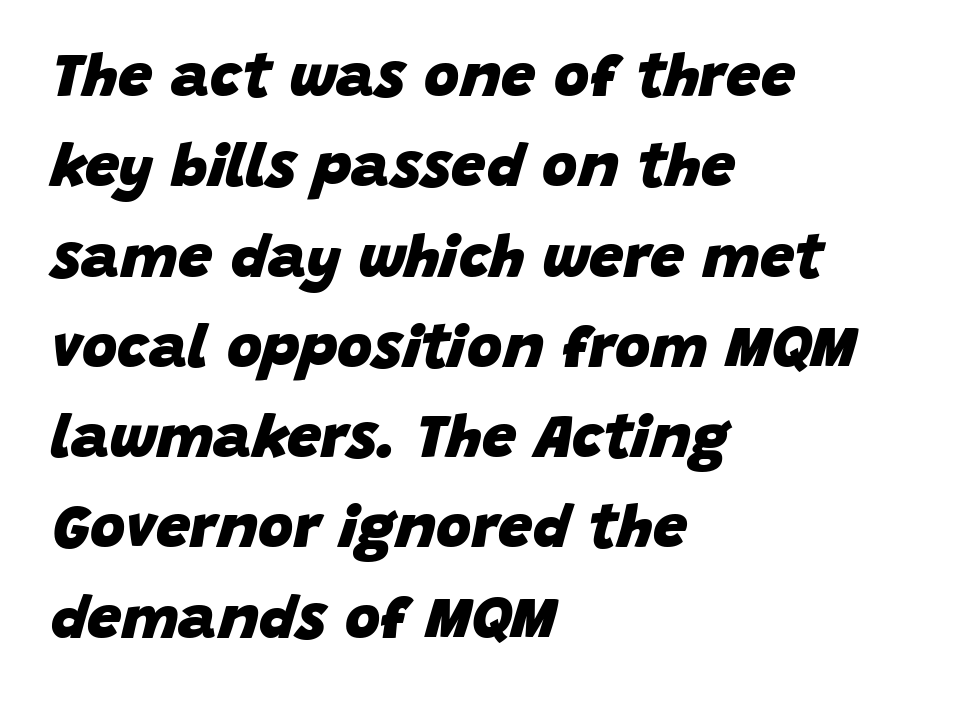
The horizontal fit of the characters is conventional and even. Underline: absent. Normally led — the rows are evenly, conventionally spaced. This rendering uses left alignment, leaving the right contour irregular. This sample uses an oblique cut, with every glyph tilted off the vertical.
